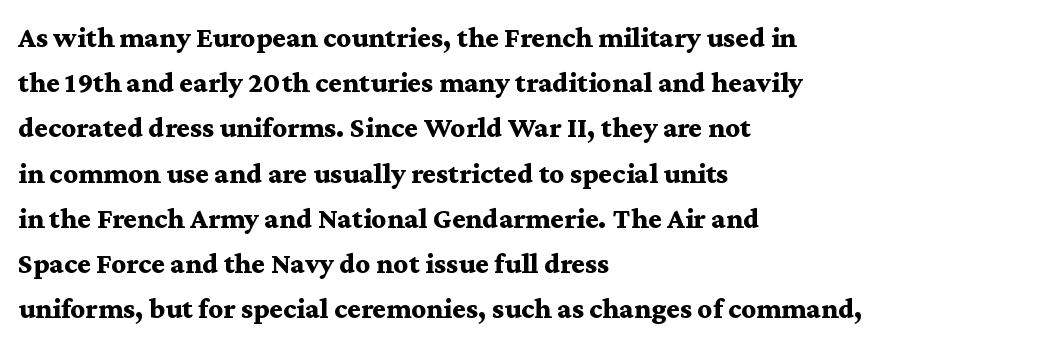
Proportional: the letters do not fall into vertical columns. The rag falls on the right side of this text block. The words here are not underlined. Is the letter spacing exaggerated? No — it looks like the ordinary default. The typography opts for an upright posture over an oblique one.
